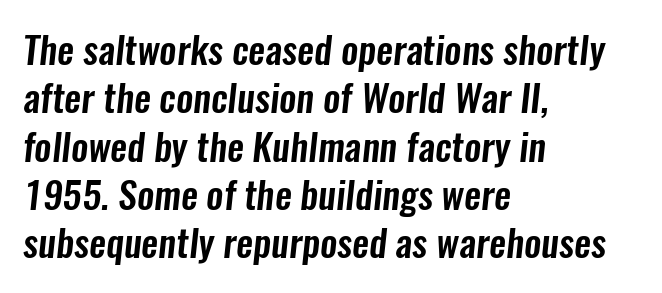
The image shows 38 px condensed sans-serif type; set left-aligned, normal line spacing (1.27x), normal letter spacing, not underlined; low stroke contrast and a medium x-height.
